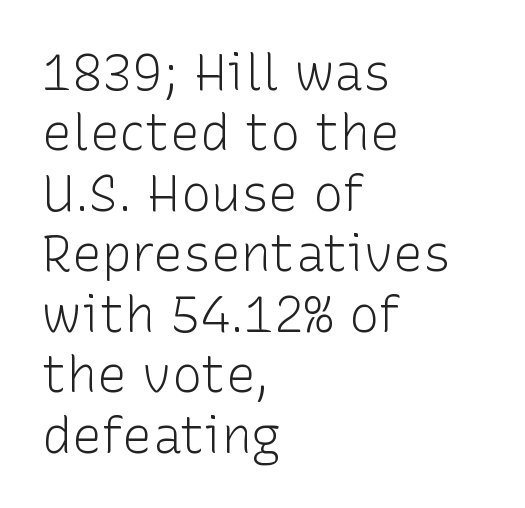
Q: Is the text bold? A: No.
Q: Is the text italic (slanted)? A: No, it is upright.
Q: Is the typeface a serif or a sans-serif typeface? A: Sans-serif.
Q: Is the text underlined? A: No.
Q: How is the paragraph aligned? A: Left-aligned.
Q: Is the spacing between letters normal or unusually wide? A: Normal.
Q: Width (condensed, normal, or wide)? A: Normal.
Q: Stroke contrast? A: Low.
Q: x-height? A: Medium.
Q: Monospaced? A: No.
